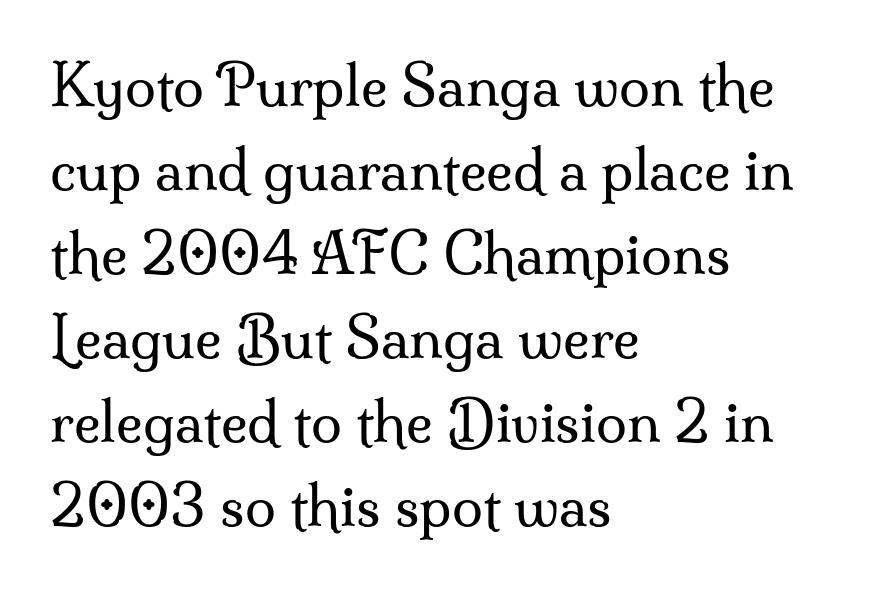
{"serif": "yes", "italic": "no", "bold": "no", "weight": "regular", "width": "normal", "stroke_contrast": "medium", "x_height": "small", "monospaced": "no", "underline": "no", "align": "left", "line_spacing": "normal", "line_spacing_ratio": 1.5, "letter_spacing": "normal", "letter_spacing_em": 0.0, "glyph_px": 56}
